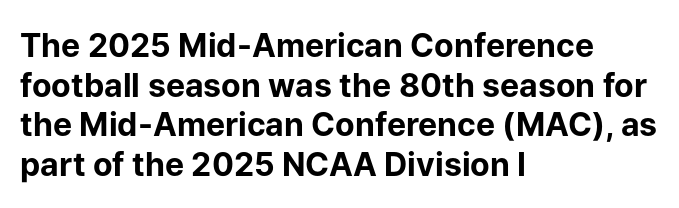
The rendering keeps characters at their native spacing. The characters display no serif detailing; their extremities are plain. The paragraph shown leans on its left margin. The font's upright variant was chosen for this text. Every letter is thick-stroked: bold, no question. Character widths vary here, with narrow letters taking less room than wide ones.
